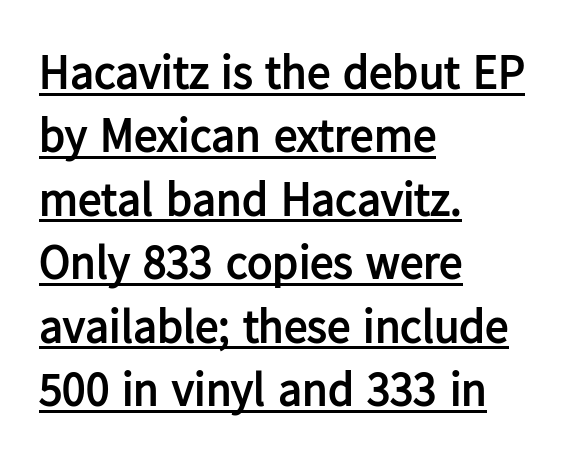
The image shows 47 px semibold sans-serif type, upright; set left-aligned, normal line spacing (1.35x), normal letter spacing, underlined; low stroke contrast and a medium x-height.
